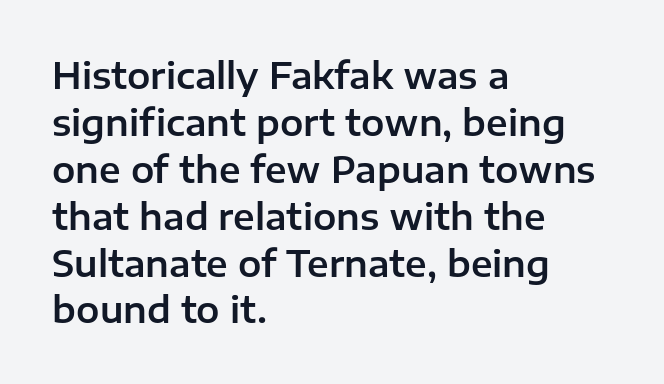
It's the straight-up-and-down kind of type. Where is the straight margin? On the left. Students, note that the glyphs here touch the page at normal intervals. This sample keeps an unexceptional amount of space between lines. Character widths vary here, with narrow letters taking less room than wide ones. The type family on display is of the sans-serif kind.
